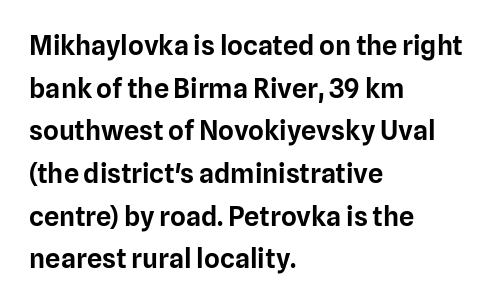
Q: Is the text italic (slanted)? A: No, it is upright.
Q: Is the text underlined? A: No.
Q: How is the paragraph aligned? A: Left-aligned.
Q: Is the spacing between letters normal or unusually wide? A: Normal.
Q: Is the spacing between lines tight, normal or loose? A: Normal.
